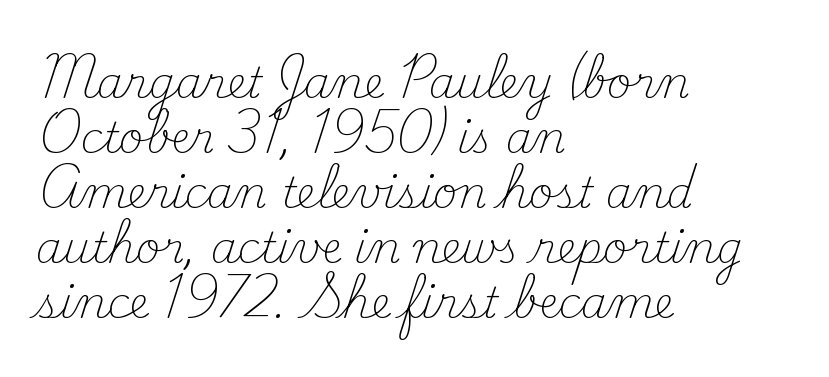
The image shows 42 px light serif type; set left-aligned, normal line spacing (1.31x), normal letter spacing, not underlined; medium stroke contrast and a small x-height.
